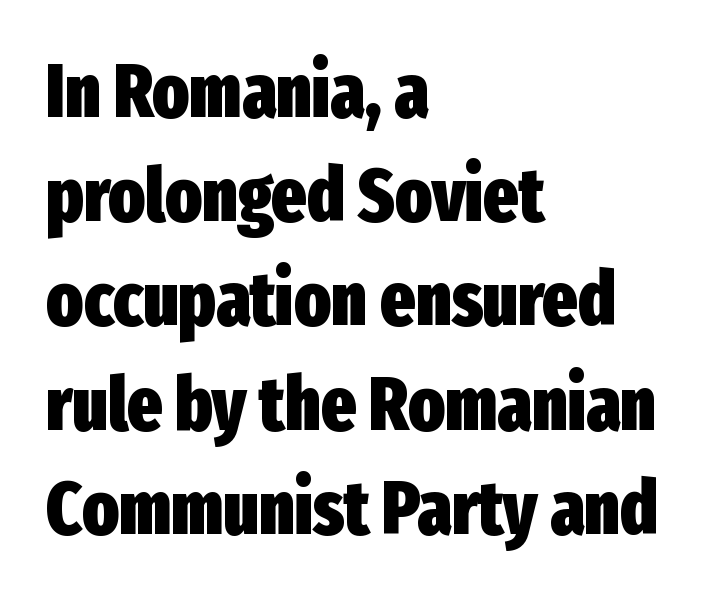
Reading down the block, your eye returns to a fixed left position each line. Think of a printed novel: that variable character pitch is what you see here. These lines carry a lot of weight — the face is fully bold. Italic? Not at all — the glyphs are vertical. Typographically, this falls in the sans-serif category.
